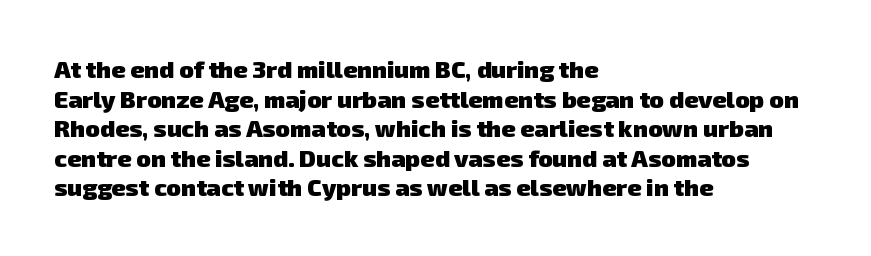
The image shows 24 px bold type; set left-aligned, line spacing 1.23x, normal letter spacing, not underlined.
